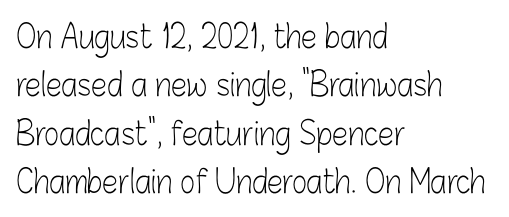
This is roman type, the default non-slanted kind. Stems and bowls with no extra thickness — not bold. The rendering uses natural spacing where letterforms have individual widths. How are the letters spaced? Ordinarily, with no added tracking. Descender tails drop into unmarked territory.
